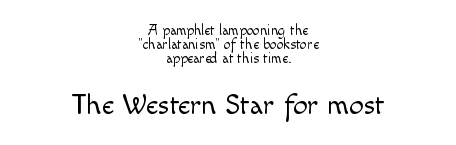
The typesetter chose a symmetrical, centered arrangement here. No letter is thick-stroked: the sample isn't bold. This layout puts the modest block above and the oversized block below. Just letters on the line, the space beneath them empty. Stroke terminals: plain, sans-serif. When letters stand straight like this, we call the style roman or upright.
